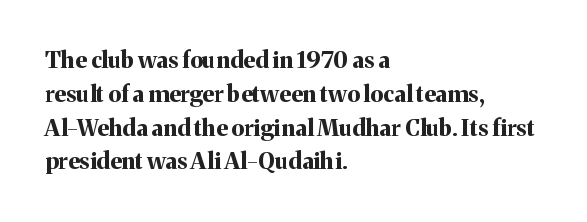
The image shows 23 px bold type, upright; set left-aligned, normal line spacing (1.47x), normal letter spacing, not underlined.
